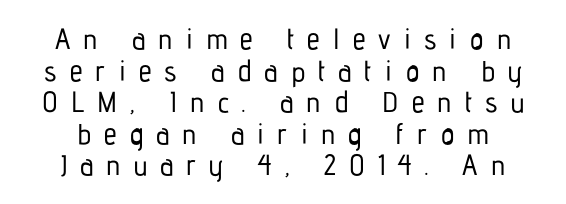
{"serif": "no", "italic": "no", "width": "condensed", "stroke_contrast": "low", "x_height": "medium", "monospaced": "no", "underline": "no", "align": "center", "line_spacing": "tight", "line_spacing_ratio": 1.09, "letter_spacing": "wide", "letter_spacing_em": 0.45, "glyph_px": 29}
